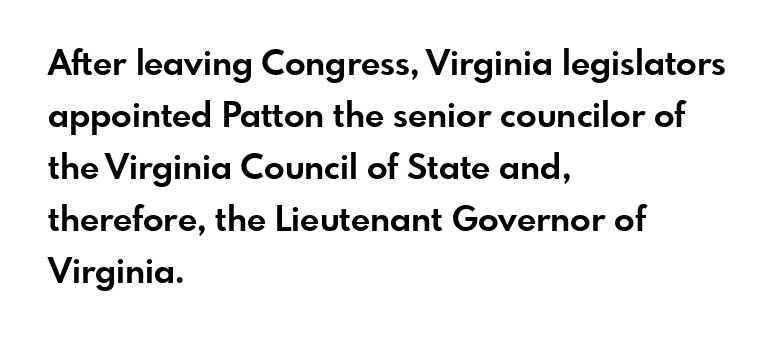
Proportional: the letters do not fall into vertical columns. Line starts are locked; line ends wander. Pretty heavy lettering here — definitely bold. The face used here is a sans, in the tradition of grotesques and geometrics. The designer left line spacing at the default.
